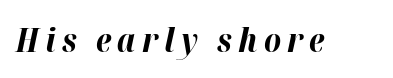
You can tell it's italic because the verticals aren't actually vertical. Spacing verdict: proportional, widths tailored to each character. Compared with an ordinary text face, these strokes are far heavier — a full bold. Words float on clear page, feet unadorned.
